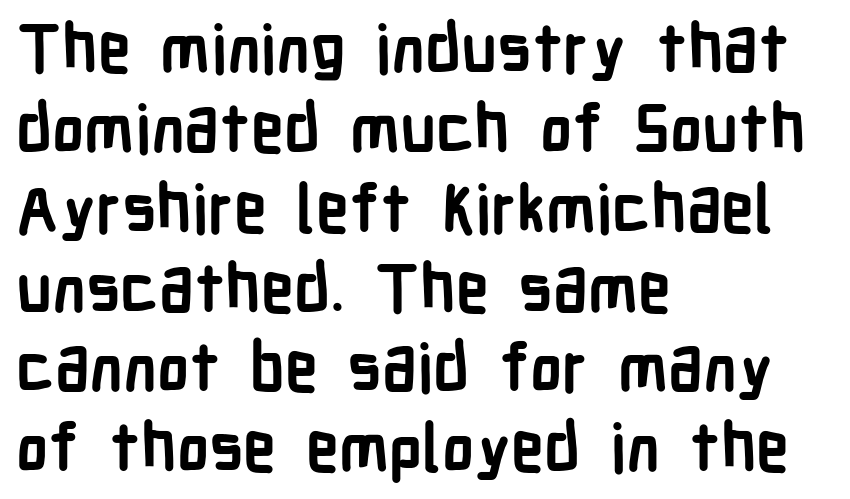
The image shows 66 px semibold, condensed sans-serif type, upright; set left-aligned, line spacing 1.21x, normal letter spacing, not underlined; low stroke contrast and a medium x-height.
